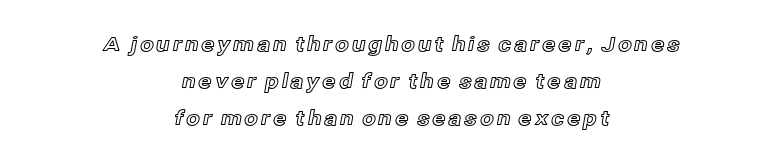
The image shows 20 px text type; set centered, line spacing 1.85x, not underlined.
